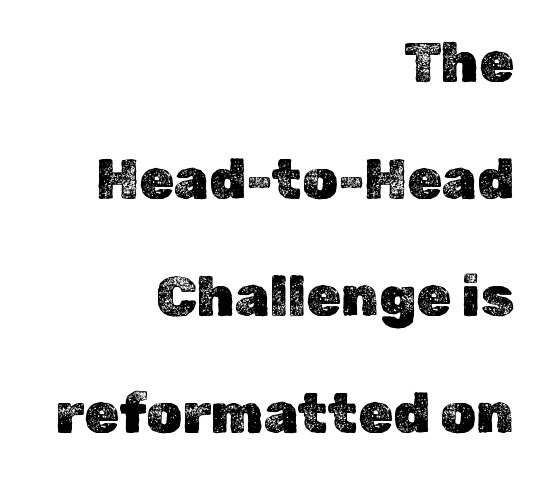
{"italic": "no", "width": "normal", "x_height": "medium", "monospaced": "no", "underline": "no", "align": "right", "line_spacing": "loose", "line_spacing_ratio": 2.09, "letter_spacing": "normal", "letter_spacing_em": 0.0, "glyph_px": 56}
